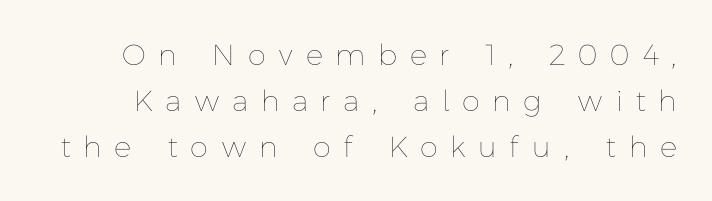
{"italic": "no", "bold": "no", "weight": "thin", "width": "normal", "stroke_contrast": "low", "x_height": "medium", "monospaced": "no", "underline": "no", "line_spacing": "normal", "line_spacing_ratio": 1.58, "letter_spacing": "wide", "letter_spacing_em": 0.49, "glyph_px": 29}
